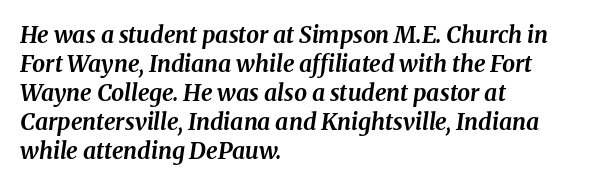
Q: Is the text bold? A: Yes.
Q: Is the text italic (slanted)? A: Yes, it leans right by about 8 degrees.
Q: Is the text underlined? A: No.
Q: How is the paragraph aligned? A: Left-aligned.
Q: Is the spacing between letters normal or unusually wide? A: Normal.
Q: Is the spacing between lines tight, normal or loose? A: Normal.
